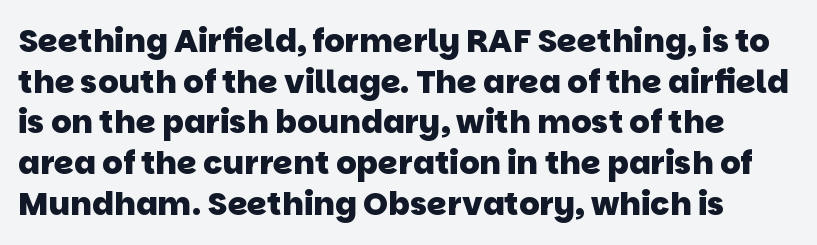
Pretty heavy lettering here — definitely bold. Proportional: the letters do not fall into vertical columns. Vertically, the passage feels balanced, rows spaced as you'd expect. This rendering employs a face without finishing strokes, i.e., a sans-serif. Default kerning and tracking; the words read as compact shapes. Rule under the text: the space is simply empty.
